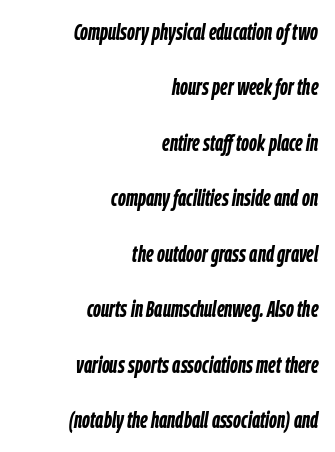
Q: Is the text bold? A: Yes.
Q: Is the text italic (slanted)? A: Yes, it leans right by about 9 degrees.
Q: Is the text underlined? A: No.
Q: How is the paragraph aligned? A: Right-aligned.
Q: Is the spacing between letters normal or unusually wide? A: Normal.
Q: Is the spacing between lines tight, normal or loose? A: Loose.
